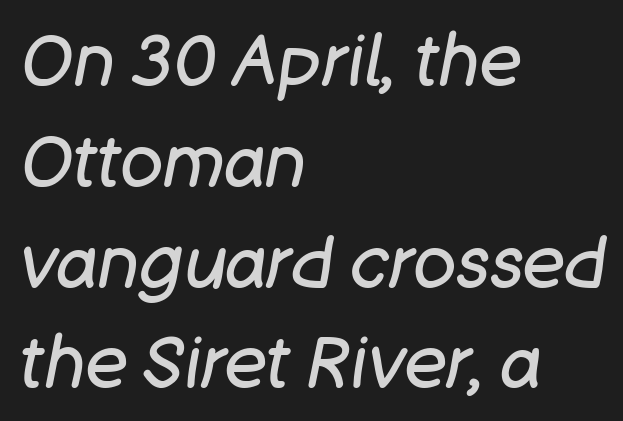
Q: Is the text bold? A: No.
Q: Is the text italic (slanted)? A: Yes, it leans right by about 11 degrees.
Q: Is the text underlined? A: No.
Q: How is the paragraph aligned? A: Left-aligned.
Q: Is the spacing between letters normal or unusually wide? A: Normal.
Q: Is the spacing between lines tight, normal or loose? A: Normal.
Q: Width (condensed, normal, or wide)? A: Normal.
Q: Stroke contrast? A: Low.
Q: x-height? A: Large.
Q: Monospaced? A: No.
